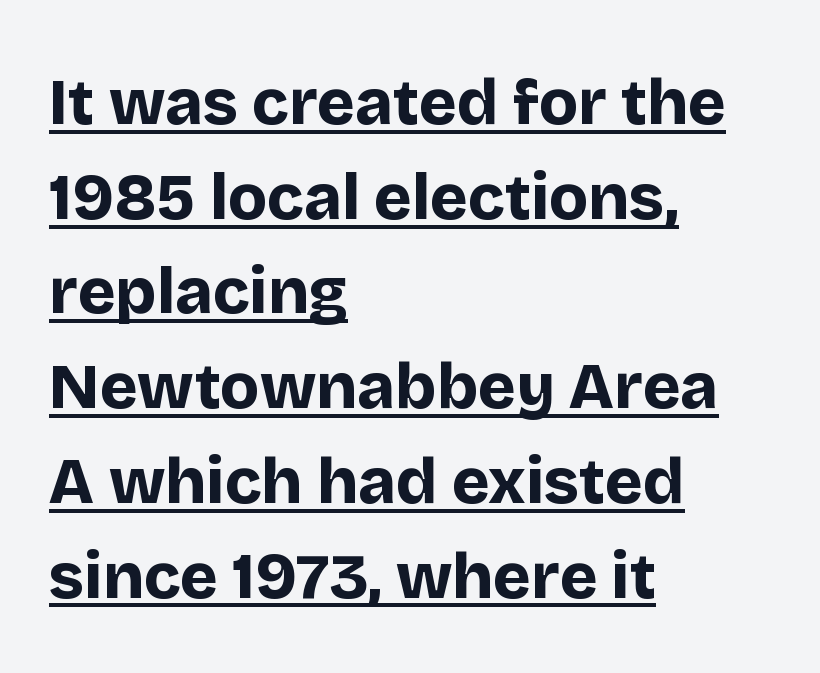
{"serif": "no", "italic": "no", "bold": "yes", "weight": "bold", "width": "normal", "stroke_contrast": "low", "x_height": "large", "monospaced": "no", "underline": "yes", "align": "left", "line_spacing": "normal", "line_spacing_ratio": 1.48, "letter_spacing": "normal", "letter_spacing_em": 0.0, "glyph_px": 64}
